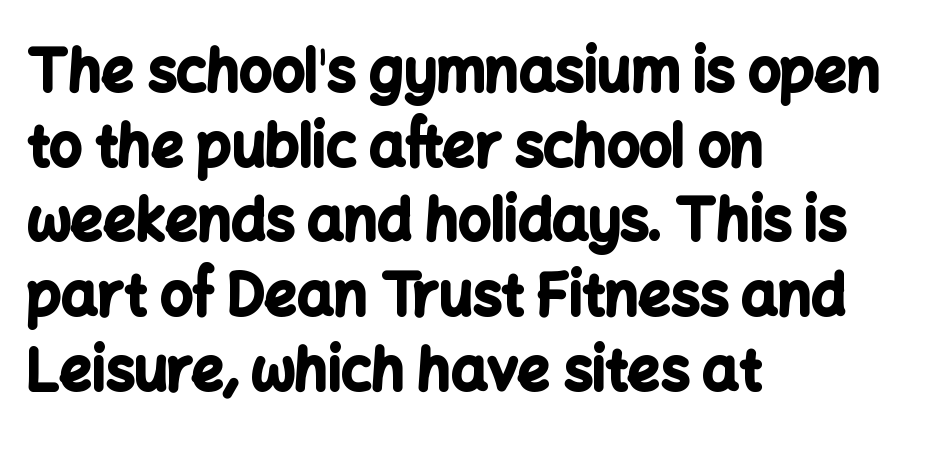
The image shows 57 px bold sans-serif type, upright; set left-aligned, normal line spacing (1.31x), normal letter spacing, not underlined; low stroke contrast and a medium x-height.
